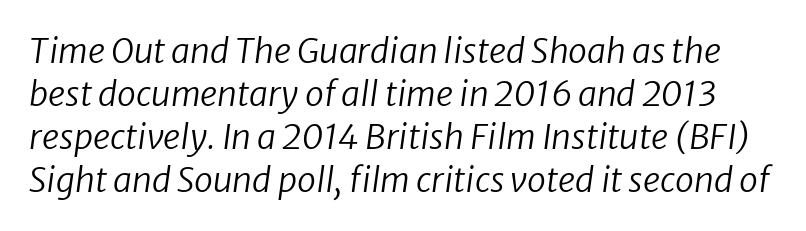
Each new line begins a customary step beneath the previous one. Descender tails drop into unmarked territory. The face used here is proportionally spaced, like ordinary book or web type. Is this a heavy cut? Hardly; it is regular or lighter. Italic? Definitely — the glyphs are oblique.
